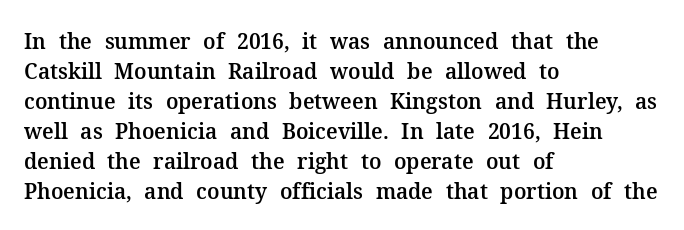
{"italic": "no", "underline": "no", "align": "left", "line_spacing": "normal", "line_spacing_ratio": 1.43, "letter_spacing": "normal", "letter_spacing_em": 0.0, "glyph_px": 21}
